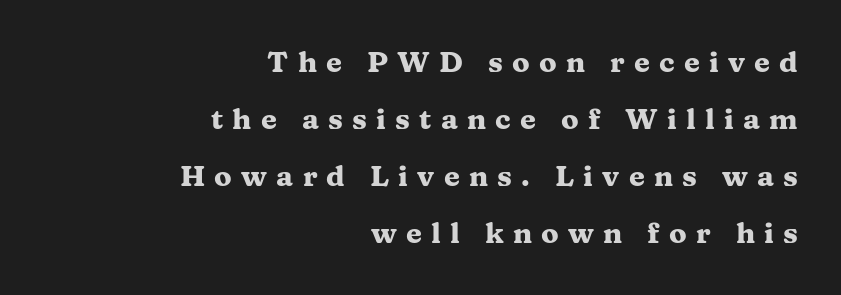
{"serif": "yes", "italic": "no", "bold": "yes", "weight": "heavy", "width": "wide", "stroke_contrast": "medium", "x_height": "medium", "monospaced": "no", "underline": "no", "align": "right", "line_spacing": "loose", "line_spacing_ratio": 1.97, "letter_spacing": "wide", "letter_spacing_em": 0.32, "glyph_px": 29}
